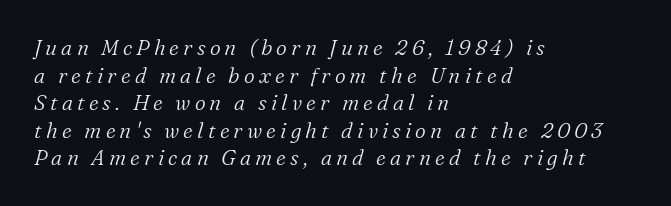
The space beneath each line is pristine and unruled. The text block is weighted toward the left margin, trailing off unevenly rightward. The tracking reads as deliberately expanded to a designer's eye. A typesetter would mark this as italic. A light-to-regular cut is what we see here.
